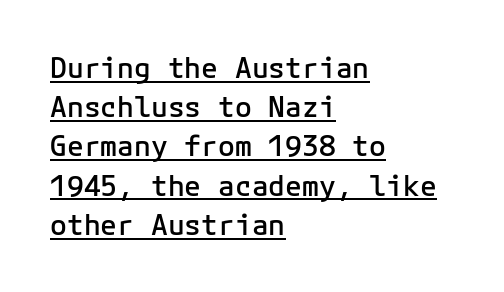
The letters are semibold — heavier than regular but short of a full bold. This sample has the even, mechanical cadence of fixed-width lettering. The ragged edge is on the right, which tells us the setting is flush left. The glyphs in this specimen are sans serif. The letters sit at their default tracking, neither squeezed nor spread.
